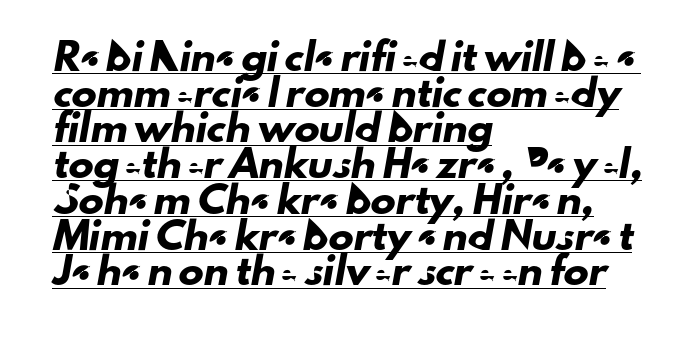
The image shows 25 px text type; set left-aligned, normal line spacing (1.43x), normal letter spacing, underlined.
